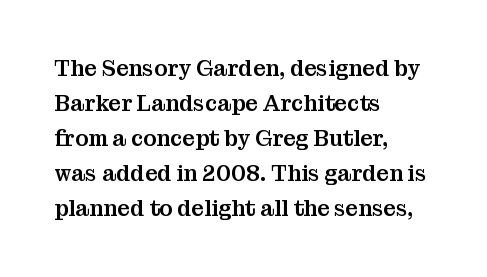
The vertical gap from one line to the next is medium. In terms of posture, this sample is upright. The ragged edge is on the right, which tells us the setting is flush left. Look at the tracking — it's just the regular setting, nothing added. Only glyphs here, with clear space below each row.
